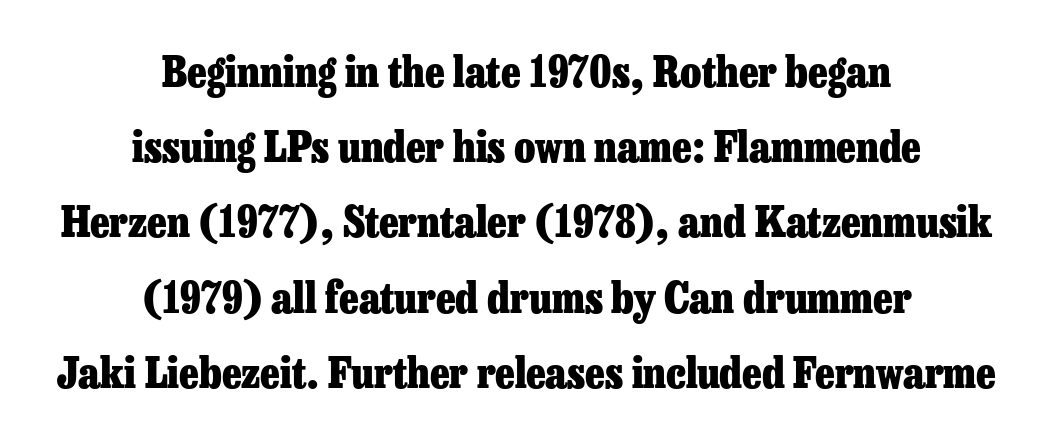
The image shows 43 px heavy serif type, upright; set centered, line spacing 1.75x, normal letter spacing, not underlined; low stroke contrast and a medium x-height.
